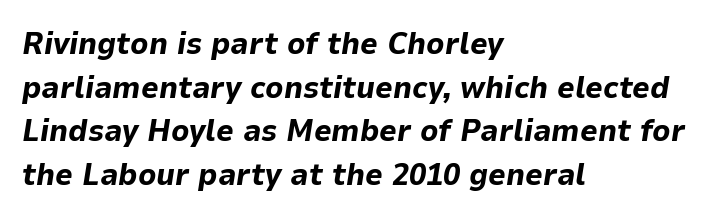
{"italic": "yes", "lean": "right", "slant_degrees": 9, "bold": "yes", "weight": "bold", "width": "normal", "stroke_contrast": "low", "x_height": "medium", "monospaced": "no", "underline": "no", "align": "left", "line_spacing": "normal", "line_spacing_ratio": 1.41, "letter_spacing": "normal", "letter_spacing_em": 0.0, "glyph_px": 31}
